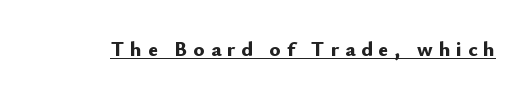
Q: Is the text bold? A: Yes.
Q: Is the text italic (slanted)? A: No, it is upright.
Q: Is the text underlined? A: Yes.
Q: Is the spacing between letters normal or unusually wide? A: Unusually wide.
